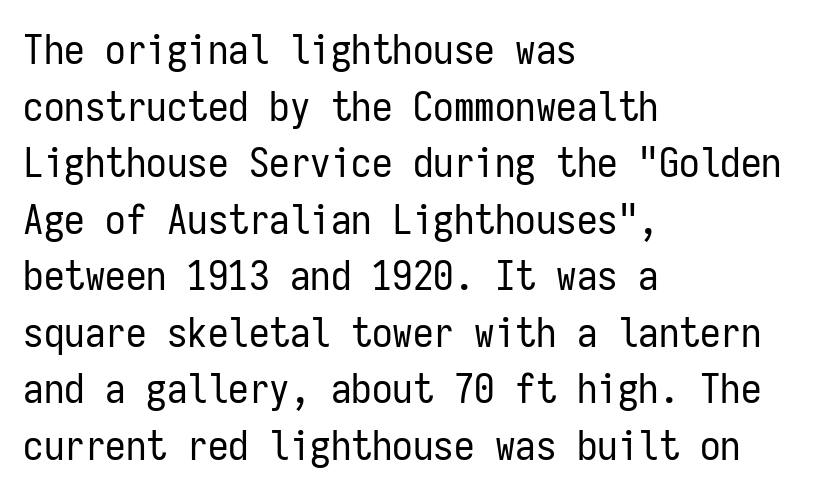
Q: Is the text bold? A: No.
Q: Is the text italic (slanted)? A: No, it is upright.
Q: Is the typeface a serif or a sans-serif typeface? A: Sans-serif.
Q: Is the text underlined? A: No.
Q: How is the paragraph aligned? A: Left-aligned.
Q: Is the spacing between letters normal or unusually wide? A: Normal.
Q: Is the spacing between lines tight, normal or loose? A: Normal.
Q: Width (condensed, normal, or wide)? A: Condensed.
Q: Stroke contrast? A: Low.
Q: x-height? A: Medium.
Q: Monospaced? A: Yes.
